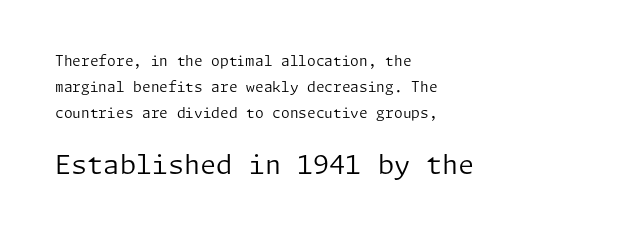
Q: Is the text bold? A: No.
Q: Is the text italic (slanted)? A: No, it is upright.
Q: Is the text underlined? A: No.
Q: How is the paragraph aligned? A: Left-aligned.
Q: Is the spacing between letters normal or unusually wide? A: Normal.
Q: Which block of text is set in a larger size, the first (top) or the second (bottom)? A: The second (bottom) one.
